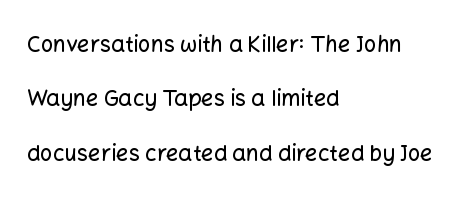
{"italic": "no", "underline": "no", "align": "left", "line_spacing": "loose", "line_spacing_ratio": 2.47, "letter_spacing": "normal", "letter_spacing_em": 0.0, "glyph_px": 22}
